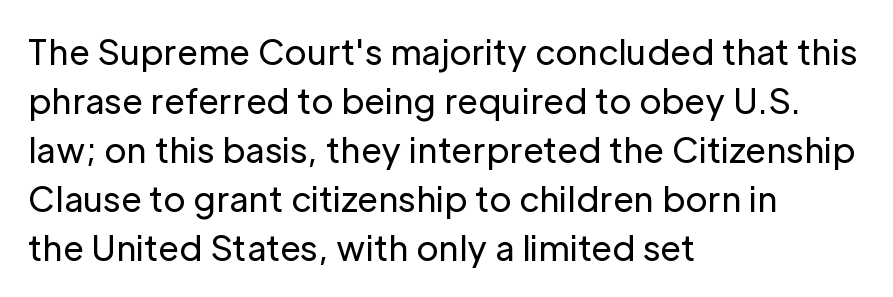
Q: Is the text bold? A: No.
Q: Is the text italic (slanted)? A: No, it is upright.
Q: Is the typeface a serif or a sans-serif typeface? A: Sans-serif.
Q: Is the text underlined? A: No.
Q: How is the paragraph aligned? A: Left-aligned.
Q: Is the spacing between letters normal or unusually wide? A: Normal.
Q: Is the spacing between lines tight, normal or loose? A: Normal.
Q: Width (condensed, normal, or wide)? A: Normal.
Q: Stroke contrast? A: Low.
Q: x-height? A: Medium.
Q: Monospaced? A: No.
